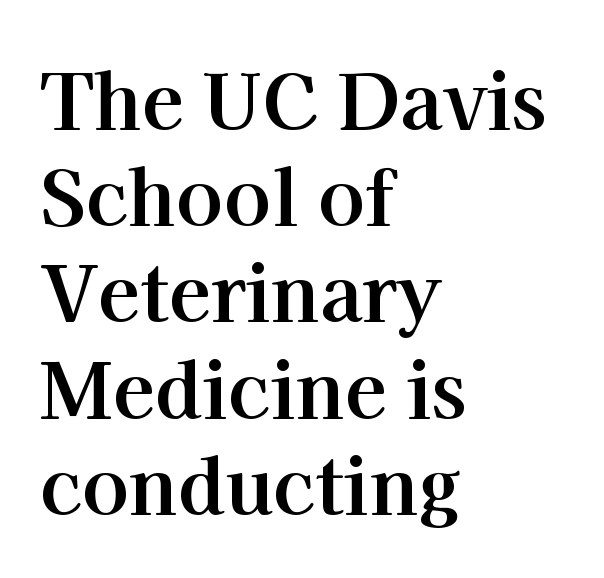
{"serif": "yes", "italic": "no", "bold": "yes", "weight": "bold", "width": "normal", "stroke_contrast": "high", "x_height": "medium", "monospaced": "no", "underline": "no", "align": "left", "line_spacing": "normal", "line_spacing_ratio": 1.25, "letter_spacing": "normal", "letter_spacing_em": 0.0, "glyph_px": 77}
